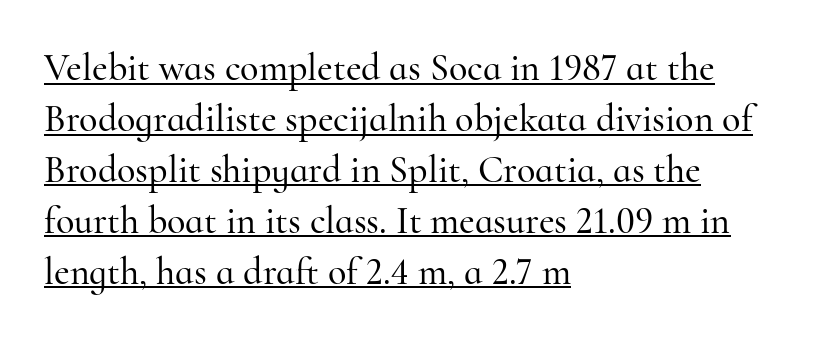
Q: Is the text italic (slanted)? A: No, it is upright.
Q: Is the typeface a serif or a sans-serif typeface? A: Serif.
Q: Is the text underlined? A: Yes.
Q: How is the paragraph aligned? A: Left-aligned.
Q: Is the spacing between letters normal or unusually wide? A: Normal.
Q: Is the spacing between lines tight, normal or loose? A: Normal.
Q: Width (condensed, normal, or wide)? A: Normal.
Q: Stroke contrast? A: High.
Q: x-height? A: Small.
Q: Monospaced? A: No.
